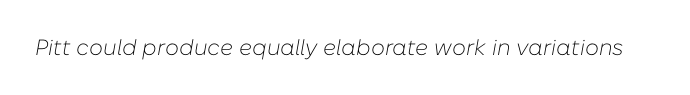
{"italic": "yes", "lean": "right", "slant_degrees": 10, "bold": "no", "underline": "no", "letter_spacing": "normal", "letter_spacing_em": 0.0, "glyph_px": 22}
